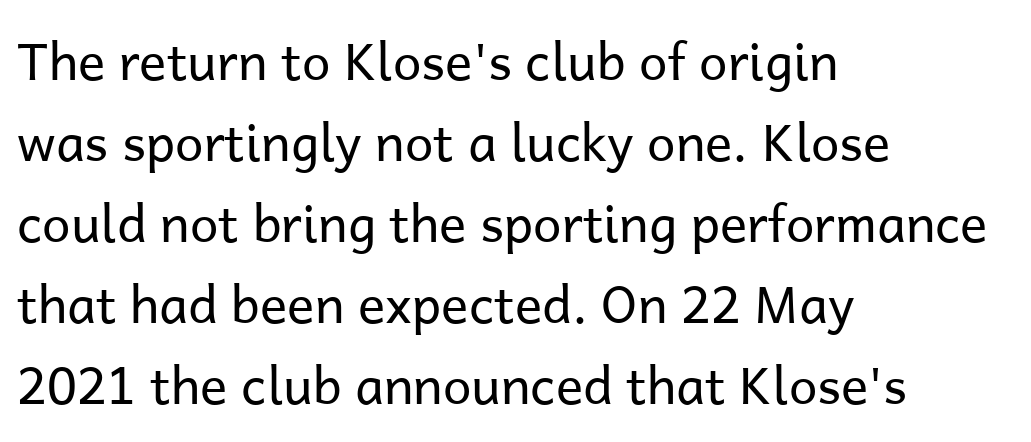
{"serif": "no", "italic": "no", "bold": "no", "weight": "regular", "width": "normal", "stroke_contrast": "low", "x_height": "medium", "monospaced": "no", "underline": "no", "align": "left", "line_spacing": "normal", "line_spacing_ratio": 1.59, "letter_spacing": "normal", "letter_spacing_em": 0.0, "glyph_px": 51}
